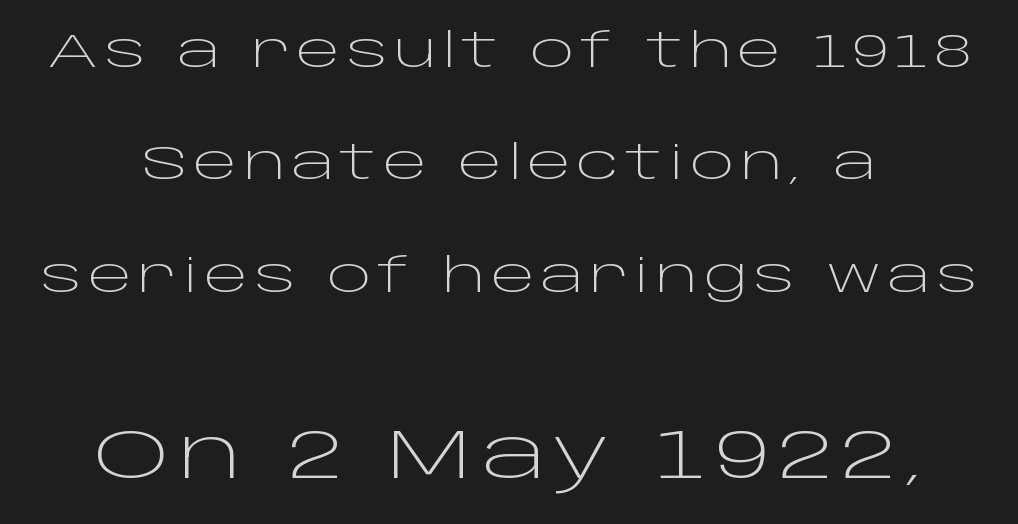
This sample trades compactness for vertical openness between lines. Only glyphs here, with clear space below each row. Caption: multi-line text, centered on the measure. Typesetter's note — lower block bumped up in size, upper block left smaller. These lines are rendered in a variable-pitch font.
